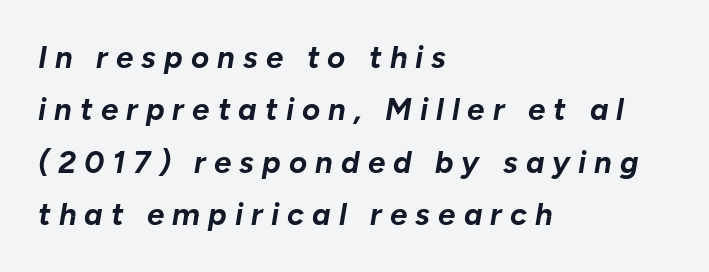
{"italic": "yes", "lean": "right", "slant_degrees": 10, "bold": "yes", "weight": "bold", "width": "normal", "stroke_contrast": "low", "x_height": "medium", "monospaced": "no", "underline": "no", "align": "left", "line_spacing": "normal", "line_spacing_ratio": 1.69, "letter_spacing": "wide", "letter_spacing_em": 0.26, "glyph_px": 31}
